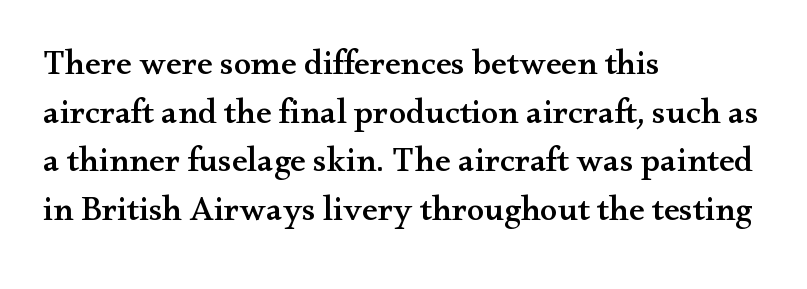
Posture: straight, roman, zero tilt. The zone under the glyphs is completely vacant. Interline gaps are of average width in this sample. Regarding serifs, this sample has them. Do the characters align in a grid? No, the font is proportional. Here the glyphs are tracked normally, forming tight word shapes.
